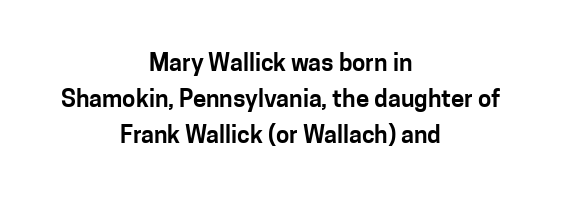
Q: Is the text italic (slanted)? A: No, it is upright.
Q: Is the text underlined? A: No.
Q: How is the paragraph aligned? A: Centered.
Q: Is the spacing between letters normal or unusually wide? A: Normal.
Q: Is the spacing between lines tight, normal or loose? A: Normal.
